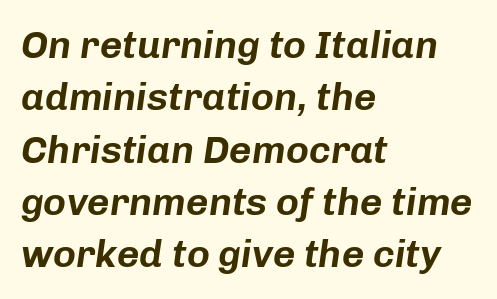
The passage shown leans; its letterforms are oblique. A student would call this left alignment; a typographer would say flush left, rag right. Regular leading. You could not count columns in this text — the font is proportionally spaced. Honestly, the letter spacing is just normal — you wouldn't notice it.
